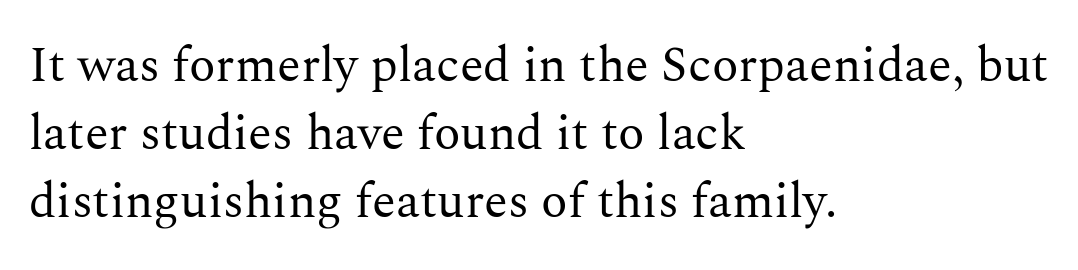
The image shows 49 px regular-weight serif type, upright; set left-aligned, normal line spacing (1.39x), normal letter spacing, not underlined; medium stroke contrast and a medium x-height.
